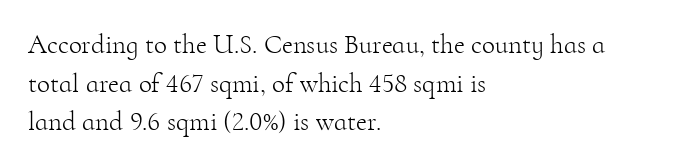
Stroke thickness stays within the range of a standard reading face or lighter. Notice how descenders clear the ascenders below comfortably — that's standard leading. There is no visible air inserted between adjacent glyphs. Casual observation: everything's shoved over to the left. The specimen omits any rule beneath the text block's lines. The letters stand straight up with perfectly vertical stems.
